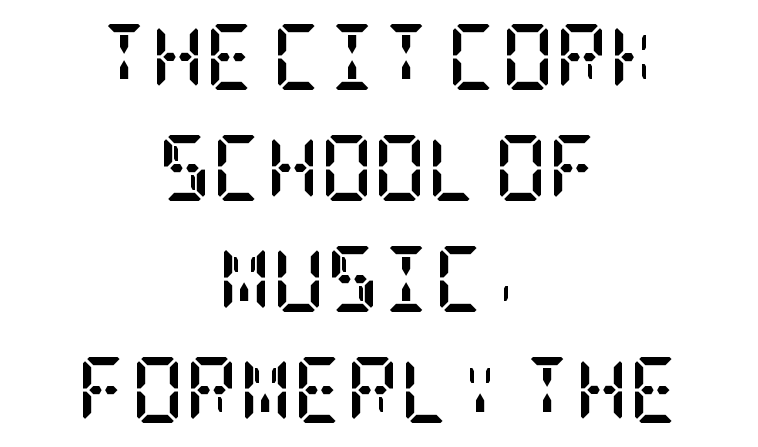
{"serif": "yes", "italic": "no", "bold": "yes", "weight": "semibold", "width": "condensed", "stroke_contrast": "low", "x_height": "large", "underline": "no", "align": "center", "line_spacing": "normal", "line_spacing_ratio": 1.68, "letter_spacing": "normal", "letter_spacing_em": 0.0, "glyph_px": 66}
